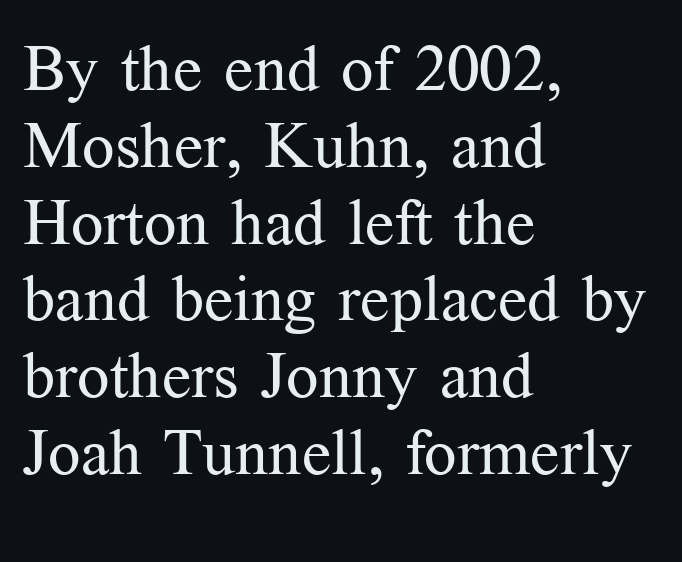
The image shows 64 px regular-weight serif type, upright; set left-aligned, line spacing 1.2x, normal letter spacing, not underlined; medium stroke contrast and a medium x-height.
